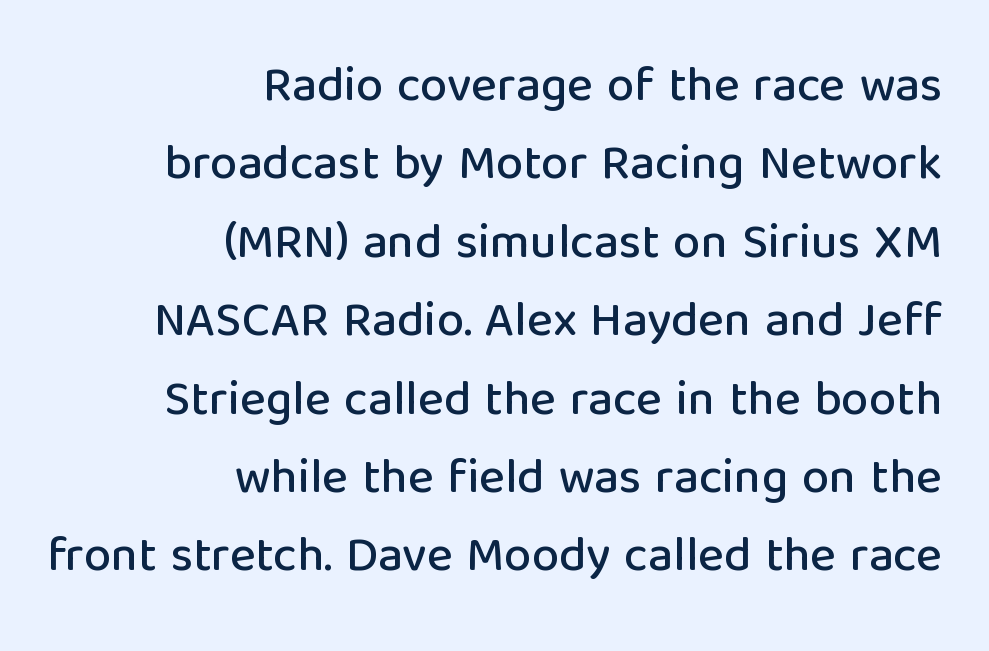
The image shows 49 px sans-serif type, upright; set right-aligned, normal line spacing (1.6x), normal letter spacing, not underlined; low stroke contrast and a medium x-height.
